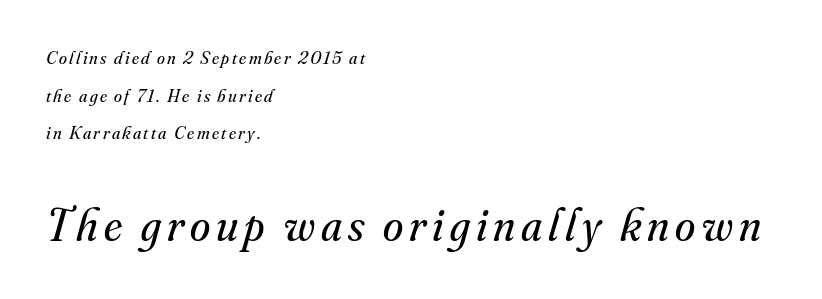
The image shows 46 px regular-weight serif type, italic (leaning right); set left-aligned, loose line spacing (2.09x), not underlined; the second (bottom) block is 2.56x larger; medium stroke contrast and a small x-height.
